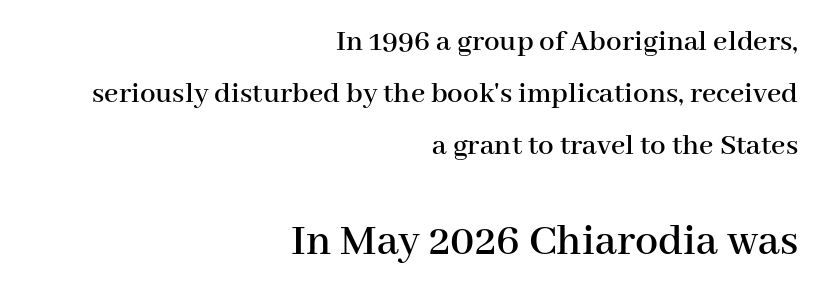
Visually, the bottom section dominates because its glyphs are scaled up. Old-style or modern, the face here clearly has serifs. This sample uses plain, unmodified letter spacing. You could not count columns in this text — the font is proportionally spaced. The lines are quadded right. Leading matches the norm, producing a regular column.
